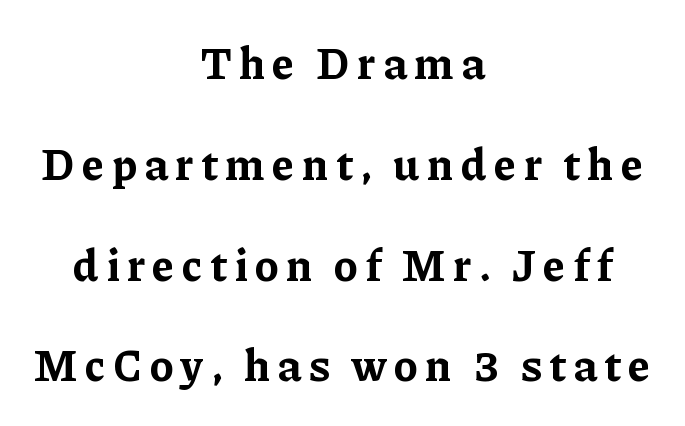
The image shows 44 px bold serif type, upright; set centered, loose line spacing (2.29x), not underlined; low stroke contrast and a medium x-height.
